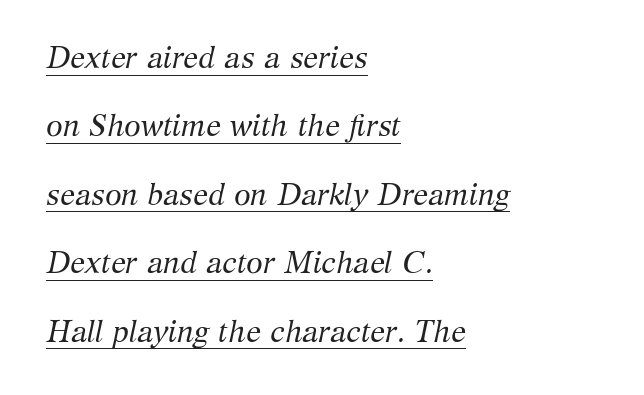
{"serif": "yes", "italic": "yes", "lean": "right", "slant_degrees": 12, "bold": "no", "weight": "regular", "width": "normal", "stroke_contrast": "medium", "x_height": "medium", "monospaced": "no", "underline": "yes", "align": "left", "line_spacing": "loose", "line_spacing_ratio": 2.28, "letter_spacing": "normal", "letter_spacing_em": 0.0, "glyph_px": 30}
